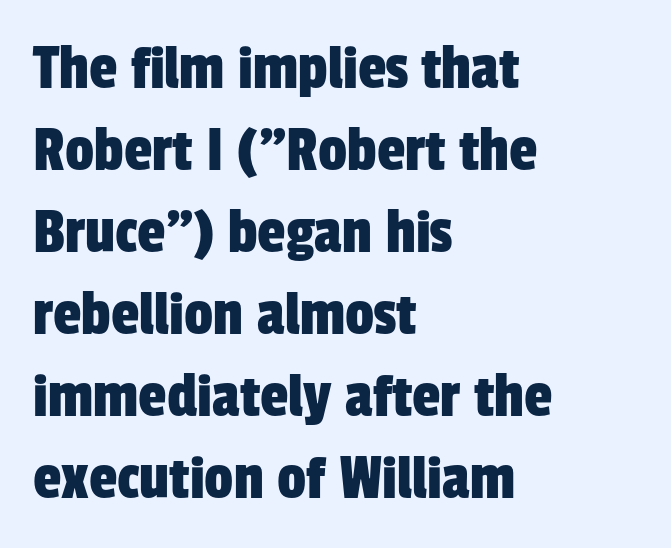
These lines are set flush left with a ragged right edge. Regarding serifs, this sample does without them. You could not count columns in this text — the font is proportionally spaced. The passage shown is not underscored anywhere. The letters sit at their default tracking, neither squeezed nor spread.
